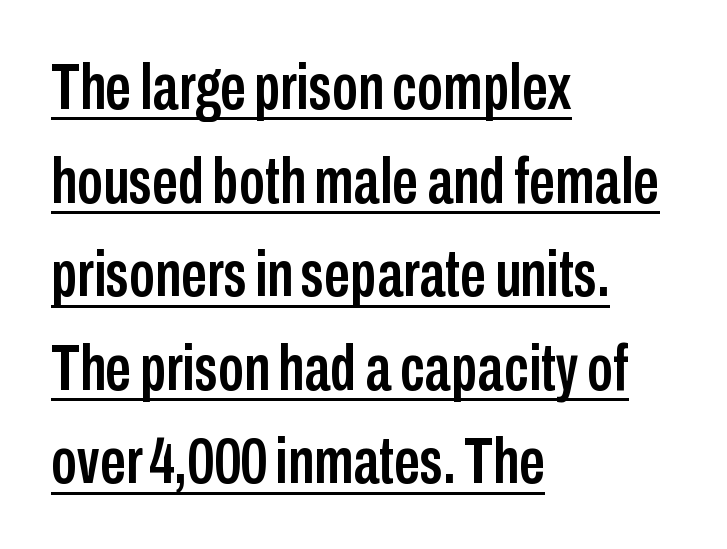
The image shows 65 px condensed sans-serif type, upright; set left-aligned, normal line spacing (1.44x), normal letter spacing, underlined; low stroke contrast and a medium x-height.
